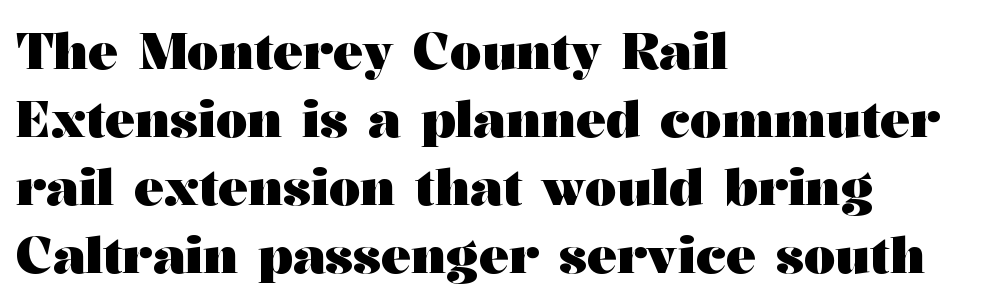
The image shows 50 px heavy, wide serif type, upright; set left-aligned, normal line spacing (1.36x), normal letter spacing, not underlined; medium stroke contrast and a medium x-height.
